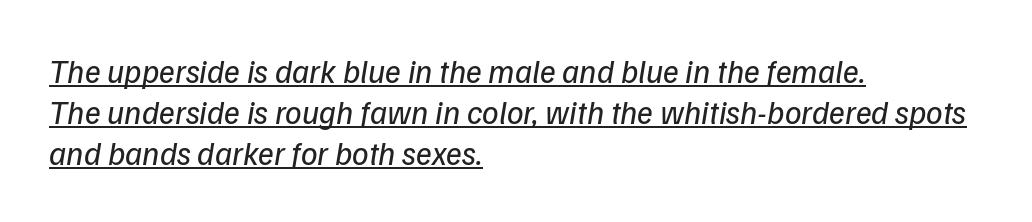
{"serif": "no", "bold": "no", "weight": "regular", "width": "normal", "stroke_contrast": "low", "x_height": "medium", "monospaced": "no", "underline": "yes", "align": "left", "line_spacing_ratio": 1.24, "letter_spacing": "normal", "letter_spacing_em": 0.0, "glyph_px": 33}
